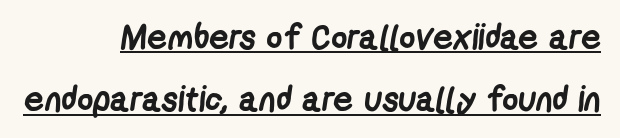
The designer went with a sans here, leaving each stem footless. Is the block centered? No — it sits flush against the right margin. These lines carry a lot of weight — the face is fully bold. A typesetter would call this zero additional tracking. Proportional: the letters do not fall into vertical columns.
